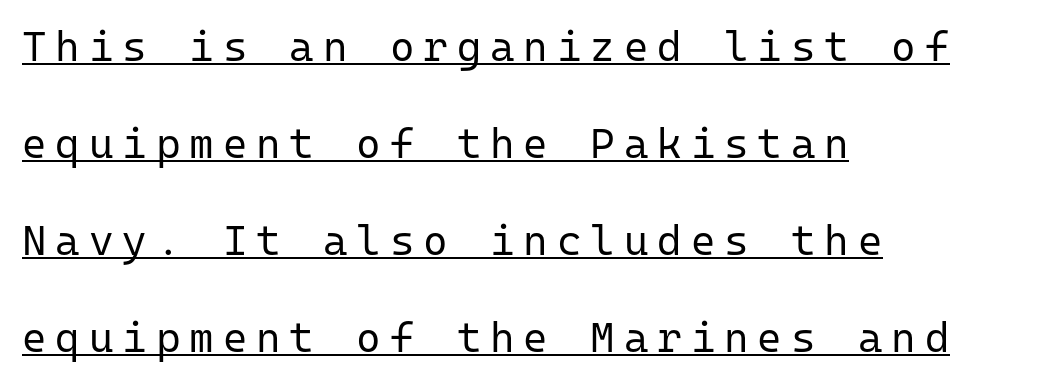
The image shows 42 px regular-weight sans-serif type, upright, monospaced; set left-aligned, loose line spacing (2.31x), unusually wide letter spacing (+0.21 em), underlined; low stroke contrast and a medium x-height.
